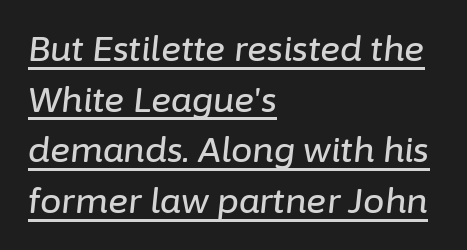
{"italic": "yes", "lean": "right", "slant_degrees": 6, "width": "normal", "stroke_contrast": "low", "x_height": "medium", "monospaced": "no", "underline": "yes", "align": "left", "line_spacing": "normal", "line_spacing_ratio": 1.49, "letter_spacing": "normal", "letter_spacing_em": 0.0, "glyph_px": 34}
